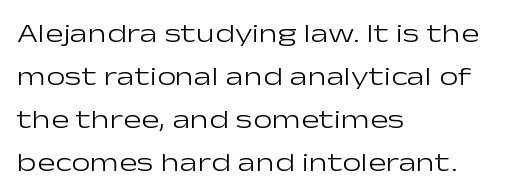
Q: Is the text bold? A: No.
Q: Is the text italic (slanted)? A: No, it is upright.
Q: Is the text underlined? A: No.
Q: How is the paragraph aligned? A: Left-aligned.
Q: Is the spacing between letters normal or unusually wide? A: Normal.
Q: Is the spacing between lines tight, normal or loose? A: Normal.
